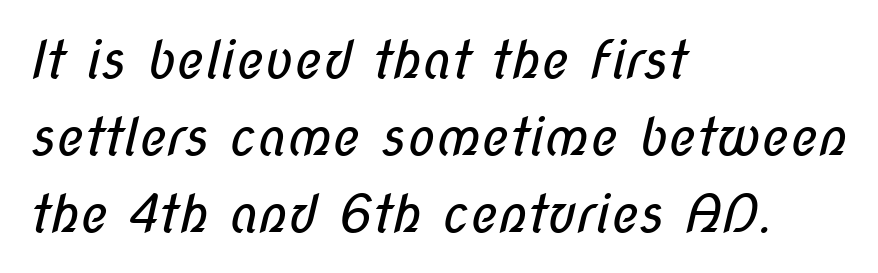
{"serif": "no", "bold": "no", "weight": "regular", "width": "condensed", "stroke_contrast": "low", "x_height": "medium", "monospaced": "no", "underline": "no", "align": "left", "line_spacing": "normal", "line_spacing_ratio": 1.48, "letter_spacing": "normal", "letter_spacing_em": 0.0, "glyph_px": 52}
